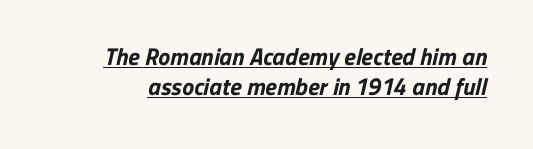
{"bold": "yes", "underline": "yes", "line_spacing": "normal", "line_spacing_ratio": 1.26, "letter_spacing": "normal", "letter_spacing_em": 0.0, "glyph_px": 24}
